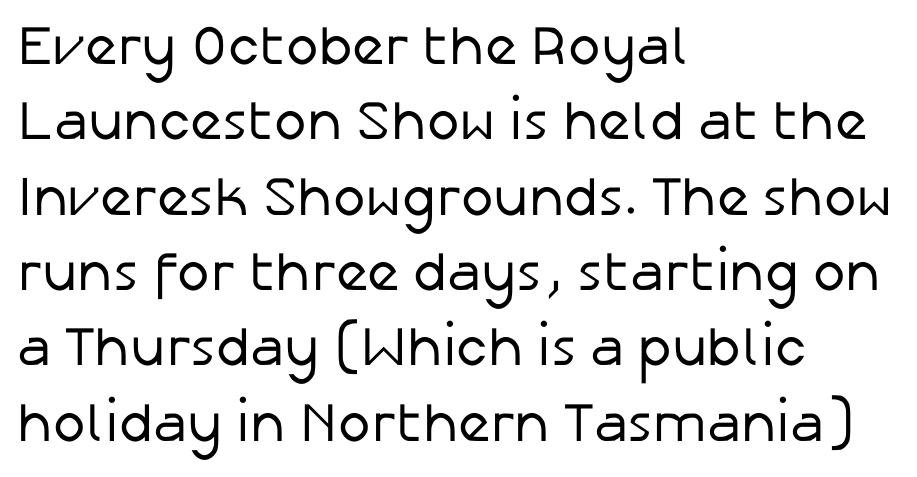
{"serif": "no", "italic": "no", "bold": "no", "weight": "regular", "width": "normal", "stroke_contrast": "low", "x_height": "medium", "monospaced": "no", "underline": "no", "align": "left", "line_spacing": "normal", "line_spacing_ratio": 1.37, "letter_spacing": "normal", "letter_spacing_em": 0.0, "glyph_px": 55}
